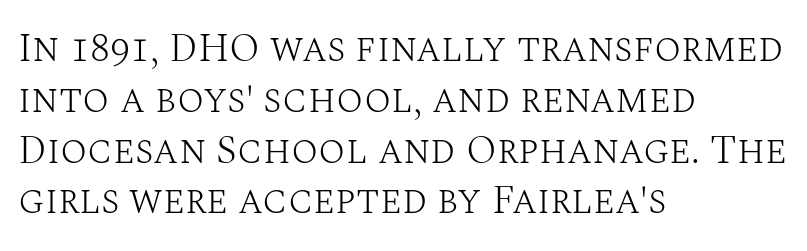
The image shows 40 px light serif type, upright; set left-aligned, normal line spacing (1.27x), normal letter spacing, not underlined; medium stroke contrast and a large x-height.
